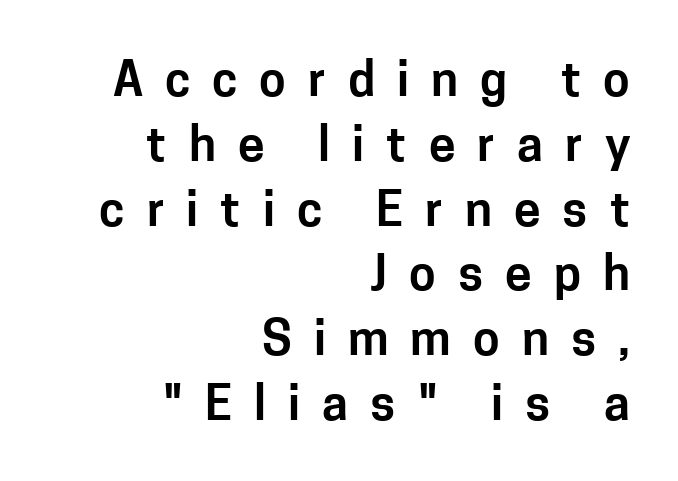
Q: Is the text italic (slanted)? A: No, it is upright.
Q: Is the typeface a serif or a sans-serif typeface? A: Sans-serif.
Q: Is the text underlined? A: No.
Q: How is the paragraph aligned? A: Right-aligned.
Q: Is the spacing between letters normal or unusually wide? A: Unusually wide.
Q: Is the spacing between lines tight, normal or loose? A: Normal.
Q: Width (condensed, normal, or wide)? A: Normal.
Q: Stroke contrast? A: Low.
Q: x-height? A: Medium.
Q: Monospaced? A: No.
